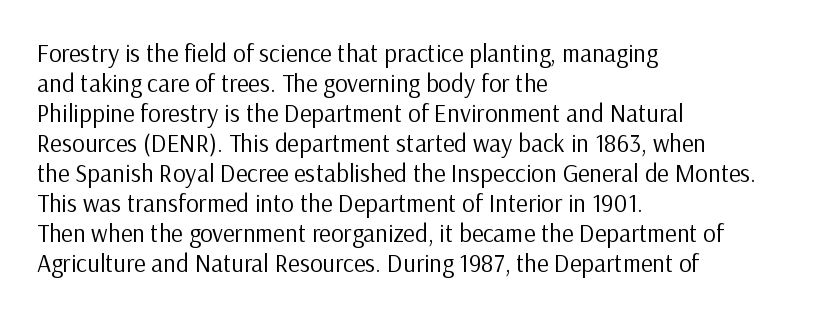
Stem width sits at or under what a default text font uses. Rendered with straight, roman letterforms. In CSS terms this would be text-align: left. Is the letter spacing exaggerated? No — it looks like the ordinary default.
